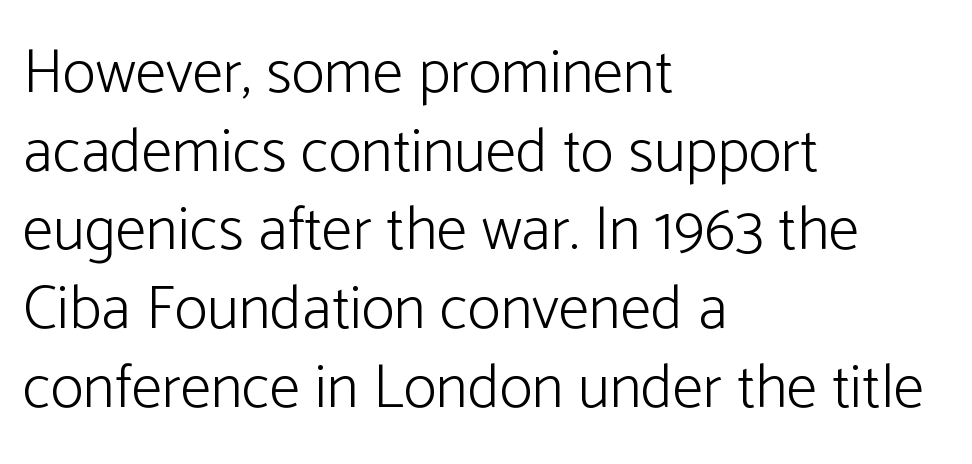
Q: Is the text bold? A: No.
Q: Is the text italic (slanted)? A: No, it is upright.
Q: Is the typeface a serif or a sans-serif typeface? A: Sans-serif.
Q: Is the text underlined? A: No.
Q: How is the paragraph aligned? A: Left-aligned.
Q: Is the spacing between letters normal or unusually wide? A: Normal.
Q: Is the spacing between lines tight, normal or loose? A: Normal.
Q: Width (condensed, normal, or wide)? A: Normal.
Q: Stroke contrast? A: Low.
Q: x-height? A: Medium.
Q: Monospaced? A: No.
